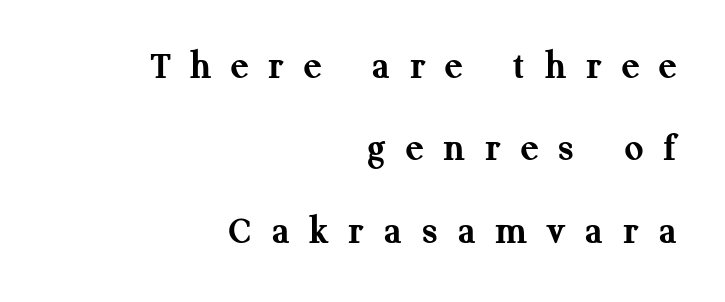
The image shows 41 px semibold serif type, upright; set right-aligned, loose line spacing (2.01x), unusually wide letter spacing (+0.49 em), not underlined; medium stroke contrast and a medium x-height.
